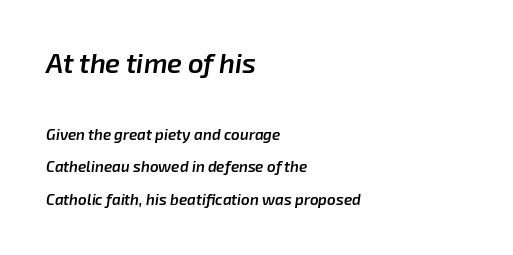
The image shows 27 px text type, italic (leaning right); set left-aligned, loose line spacing (2.14x), normal letter spacing, not underlined; the first (top) block is 1.8x larger.
